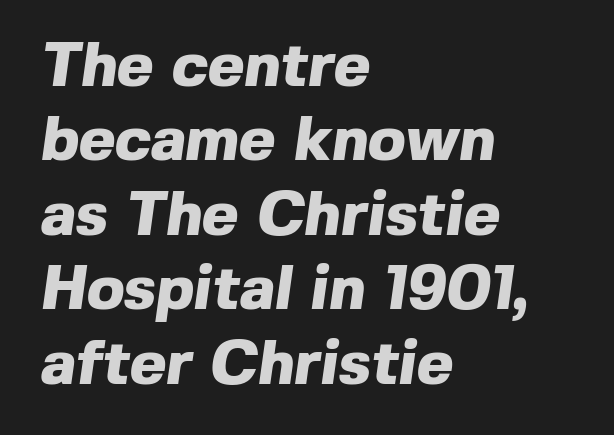
The image shows 62 px heavy sans-serif type; set left-aligned, line spacing 1.2x, normal letter spacing, not underlined; a medium x-height.
